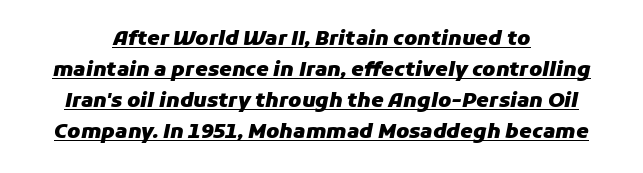
Slanted lettering throughout. The rendering positions every line midway between the sides. Each glyph is drawn with heavy, bold strokes. A baseline rule has been typeset under these characters. There is no visible air inserted between adjacent glyphs.
